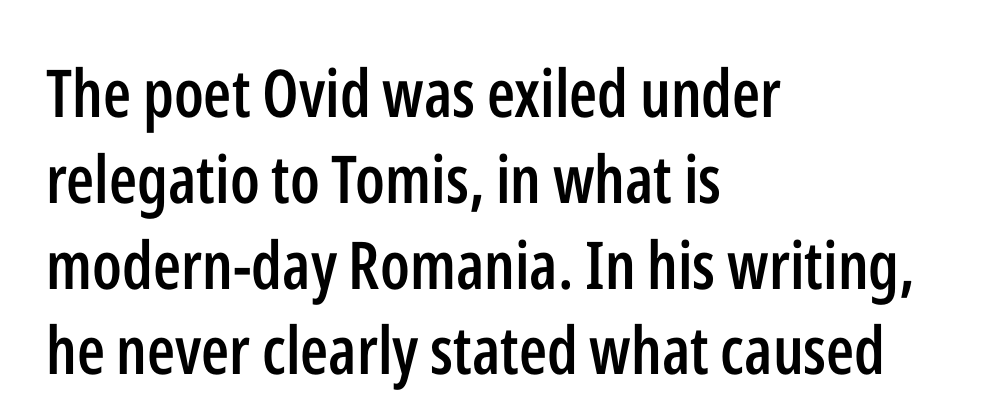
{"serif": "no", "italic": "no", "bold": "semi", "weight": "semibold", "width": "condensed", "stroke_contrast": "low", "x_height": "medium", "monospaced": "no", "underline": "no", "align": "left", "line_spacing": "normal", "line_spacing_ratio": 1.3, "letter_spacing": "normal", "letter_spacing_em": 0.0, "glyph_px": 66}
